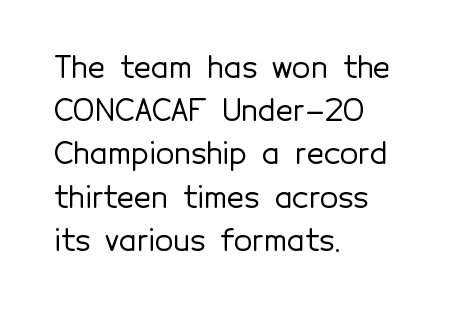
The type is set solid horizontally, with unmodified tracking. Posture: straight, roman, zero tilt. The block of text has a typical density, with ordinary space between rows. Horizontally, the lines are justified to the leading edge only. Each letter's strokes conclude bluntly, with no projecting serifs. Has an underline been added? It has not.
